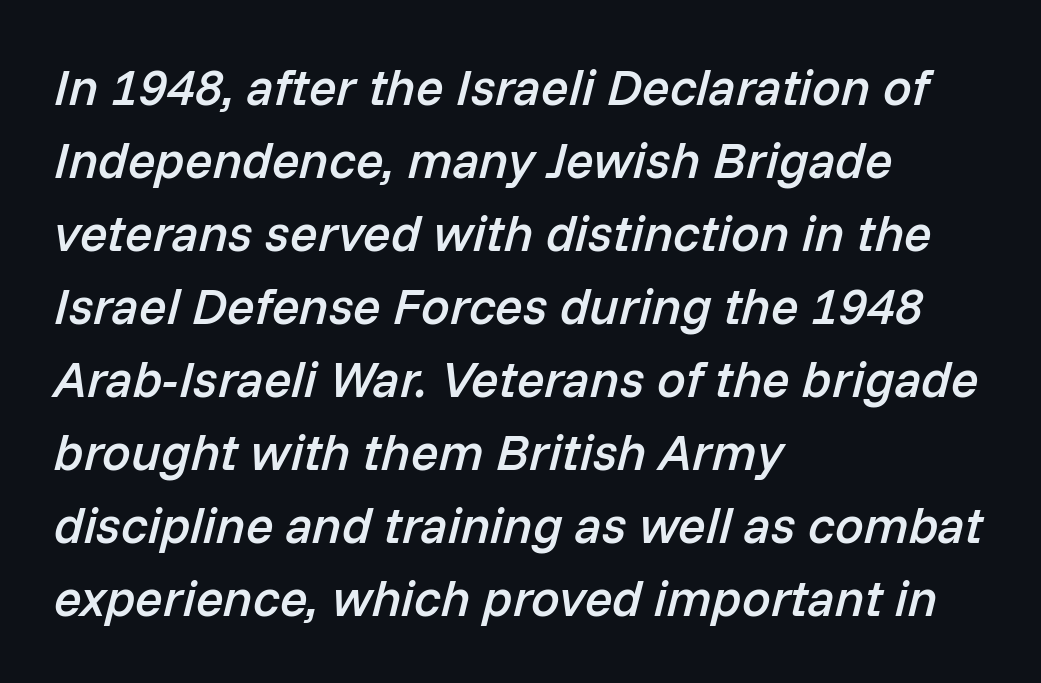
{"italic": "yes", "lean": "right", "slant_degrees": 14, "bold": "semi", "weight": "semibold", "width": "normal", "stroke_contrast": "low", "x_height": "medium", "monospaced": "no", "underline": "no", "align": "left", "line_spacing": "normal", "line_spacing_ratio": 1.43, "letter_spacing": "normal", "letter_spacing_em": 0.0, "glyph_px": 51}
